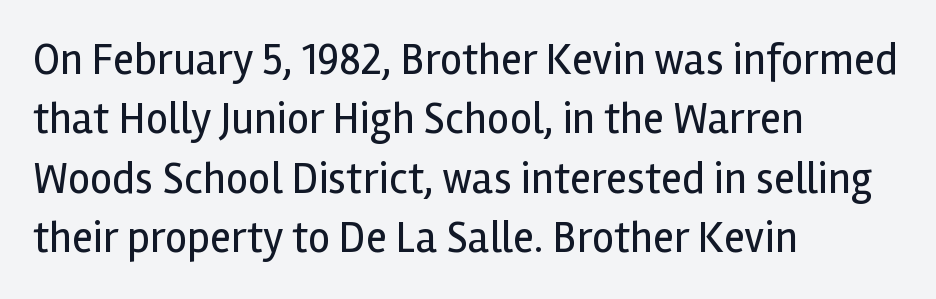
The image shows 44 px regular-weight sans-serif type, upright; set left-aligned, normal line spacing (1.35x), normal letter spacing, not underlined; a medium x-height.
